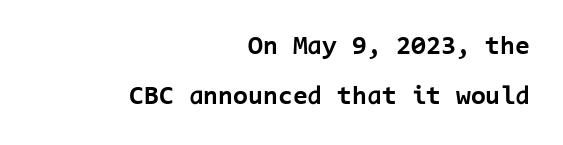
Style check: upright. The lines in this sample share a right terminus and differ only in where they begin. Descender tails drop into unmarked territory. Each word holds together tightly as a unit, with standard inter-letter gaps.
